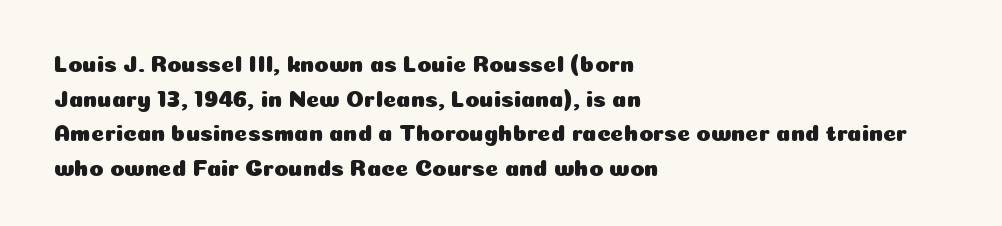
{"italic": "no", "underline": "no", "align": "left", "line_spacing": "normal", "line_spacing_ratio": 1.51, "letter_spacing": "normal", "letter_spacing_em": 0.0, "glyph_px": 23}
